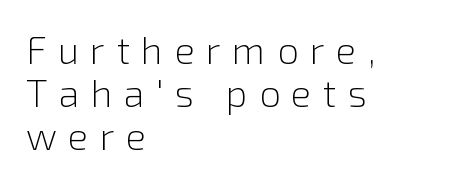
Q: Is the text bold? A: No.
Q: Is the text italic (slanted)? A: No, it is upright.
Q: Is the typeface a serif or a sans-serif typeface? A: Sans-serif.
Q: Is the text underlined? A: No.
Q: How is the paragraph aligned? A: Left-aligned.
Q: Is the spacing between letters normal or unusually wide? A: Unusually wide.
Q: Is the spacing between lines tight, normal or loose? A: Tight.
Q: Width (condensed, normal, or wide)? A: Normal.
Q: x-height? A: Medium.
Q: Monospaced? A: No.
